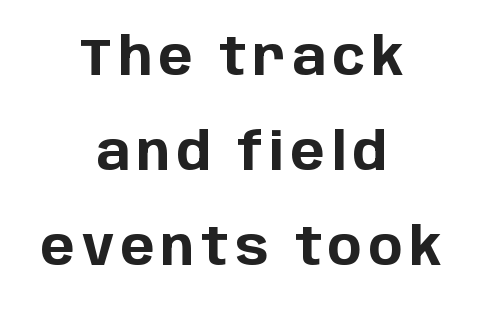
The image shows 51 px bold sans-serif type, upright; set centered, line spacing 1.86x, not underlined; low stroke contrast and a large x-height.
